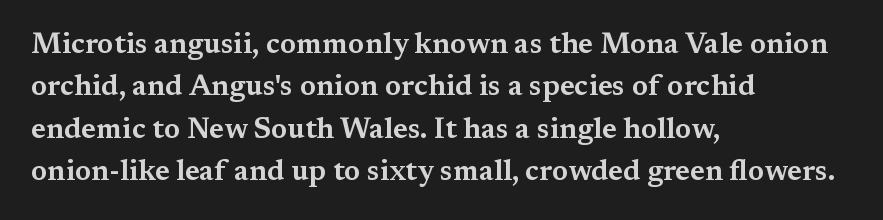
Q: Is the text italic (slanted)? A: No, it is upright.
Q: Is the typeface a serif or a sans-serif typeface? A: Serif.
Q: Is the text underlined? A: No.
Q: How is the paragraph aligned? A: Left-aligned.
Q: Is the spacing between letters normal or unusually wide? A: Normal.
Q: Is the spacing between lines tight, normal or loose? A: Normal.
Q: Width (condensed, normal, or wide)? A: Wide.
Q: Stroke contrast? A: Medium.
Q: x-height? A: Medium.
Q: Monospaced? A: No.
